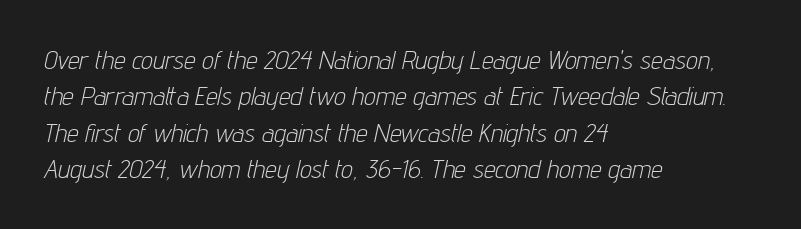
Q: Is the text bold? A: No.
Q: Is the text italic (slanted)? A: Yes, it leans right by about 12 degrees.
Q: Is the text underlined? A: No.
Q: How is the paragraph aligned? A: Left-aligned.
Q: Is the spacing between letters normal or unusually wide? A: Normal.
Q: Is the spacing between lines tight, normal or loose? A: Normal.
